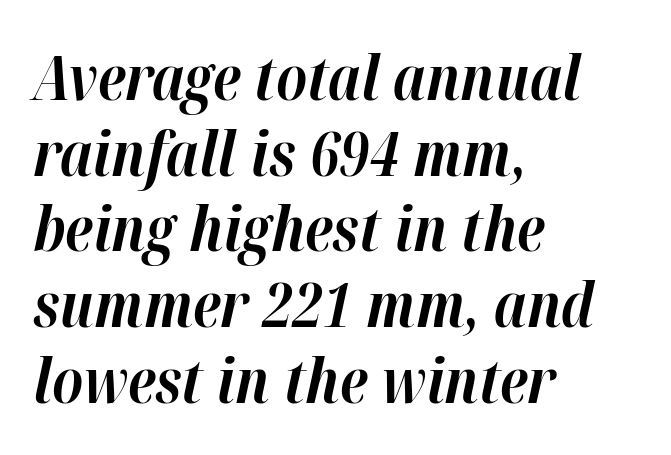
Do the characters align in a grid? No, the font is proportional. These lines are set flush left with a ragged right edge. Is the type bold? Yes — the strokes are clearly thick and heavy. Standard letterfit; no display-style spreading of the glyphs. The typography opts for an oblique posture over an upright one.
